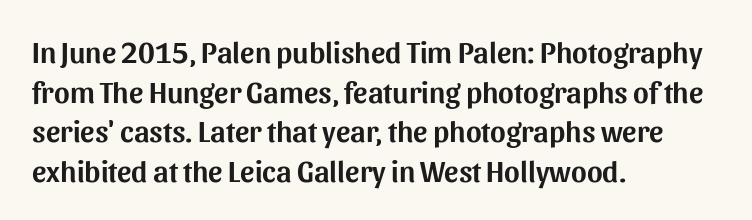
The image shows 30 px sans-serif type, upright; set left-aligned, normal line spacing (1.32x), normal letter spacing, not underlined; medium stroke contrast and a medium x-height.
